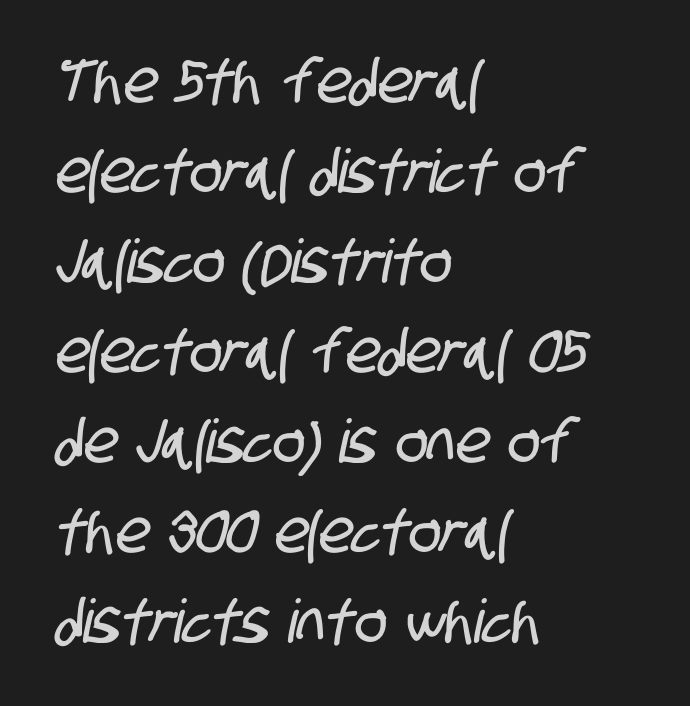
Q: Is the typeface a serif or a sans-serif typeface? A: Sans-serif.
Q: Is the text underlined? A: No.
Q: How is the paragraph aligned? A: Left-aligned.
Q: Is the spacing between letters normal or unusually wide? A: Normal.
Q: Is the spacing between lines tight, normal or loose? A: Normal.
Q: Width (condensed, normal, or wide)? A: Condensed.
Q: Stroke contrast? A: Low.
Q: x-height? A: Large.
Q: Monospaced? A: No.
